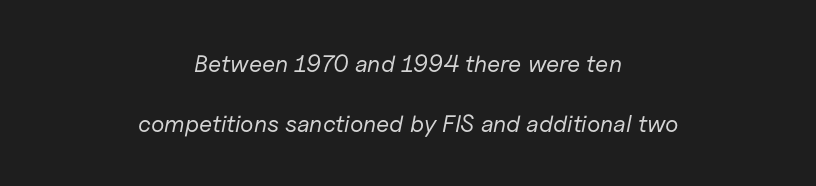
The image shows 24 px text type, italic (leaning right); set centered, loose line spacing (2.48x), normal letter spacing, not underlined.
